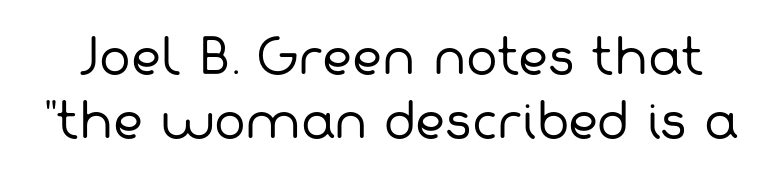
Are there feet on the stems? There aren't — it's a sans. Glance below the letters and you will spot only blank space. This sample has the flowing, uneven cadence of proportional lettering. Is the type heavy? It reads as light-to-regular instead.
